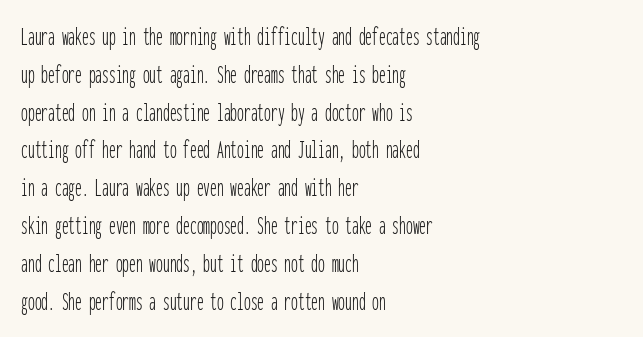
The image shows 27 px text type, upright; set left-aligned, normal line spacing (1.4x), normal letter spacing, not underlined.
